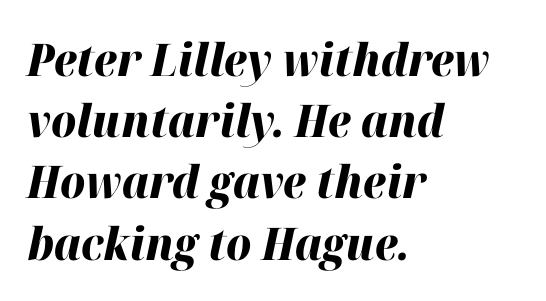
{"italic": "yes", "lean": "right", "slant_degrees": 12, "bold": "yes", "weight": "heavy", "width": "normal", "stroke_contrast": "high", "x_height": "medium", "monospaced": "no", "underline": "no", "align": "left", "line_spacing": "normal", "line_spacing_ratio": 1.36, "letter_spacing": "normal", "letter_spacing_em": 0.0, "glyph_px": 45}
